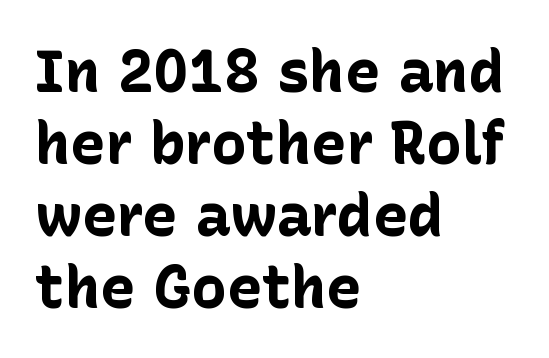
Q: Is the text bold? A: Yes.
Q: Is the text italic (slanted)? A: No, it is upright.
Q: Is the typeface a serif or a sans-serif typeface? A: Sans-serif.
Q: Is the text underlined? A: No.
Q: How is the paragraph aligned? A: Left-aligned.
Q: Is the spacing between letters normal or unusually wide? A: Normal.
Q: Width (condensed, normal, or wide)? A: Normal.
Q: Stroke contrast? A: Low.
Q: x-height? A: Medium.
Q: Monospaced? A: No.
